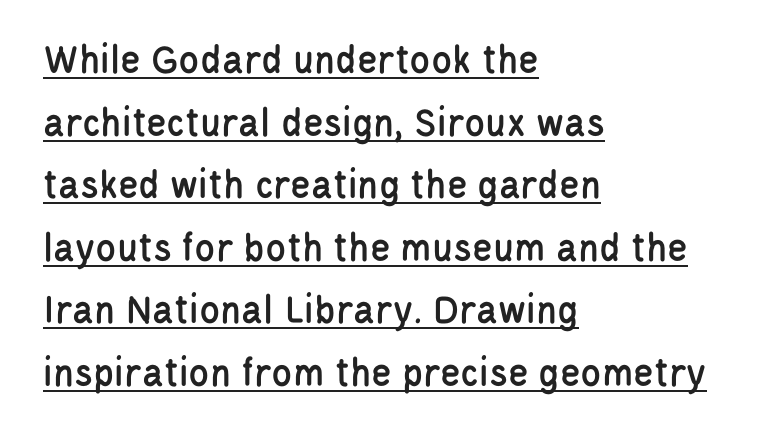
Q: Is the text italic (slanted)? A: No, it is upright.
Q: Is the typeface a serif or a sans-serif typeface? A: Sans-serif.
Q: Is the text underlined? A: Yes.
Q: How is the paragraph aligned? A: Left-aligned.
Q: Is the spacing between letters normal or unusually wide? A: Normal.
Q: Is the spacing between lines tight, normal or loose? A: Normal.
Q: Width (condensed, normal, or wide)? A: Condensed.
Q: Stroke contrast? A: Low.
Q: x-height? A: Large.
Q: Monospaced? A: No.
